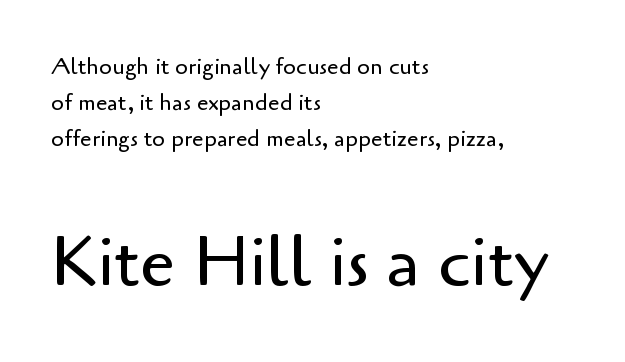
{"serif": "no", "italic": "no", "bold": "no", "weight": "regular", "width": "normal", "stroke_contrast": "low", "x_height": "small", "monospaced": "no", "underline": "no", "align": "left", "line_spacing": "normal", "line_spacing_ratio": 1.57, "letter_spacing": "normal", "letter_spacing_em": 0.0, "larger_block": "second", "size_ratio": 3.04, "glyph_px": 70}
